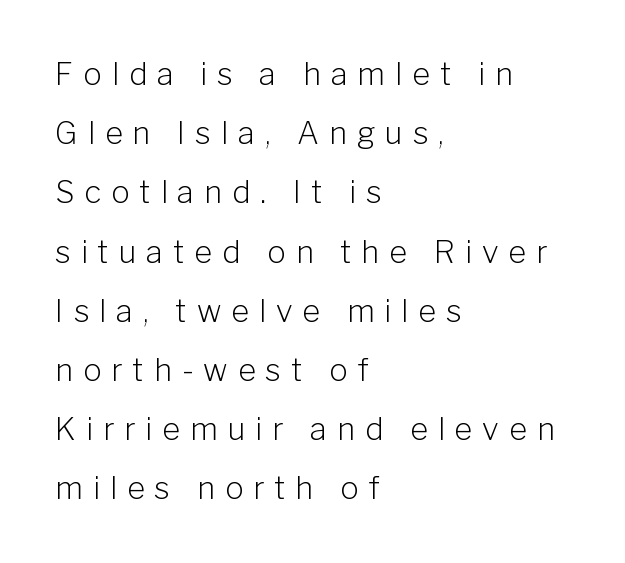
The image shows 31 px light sans-serif type, upright; set left-aligned, loose line spacing (1.91x), unusually wide letter spacing (+0.32 em), not underlined; low stroke contrast and a medium x-height.
